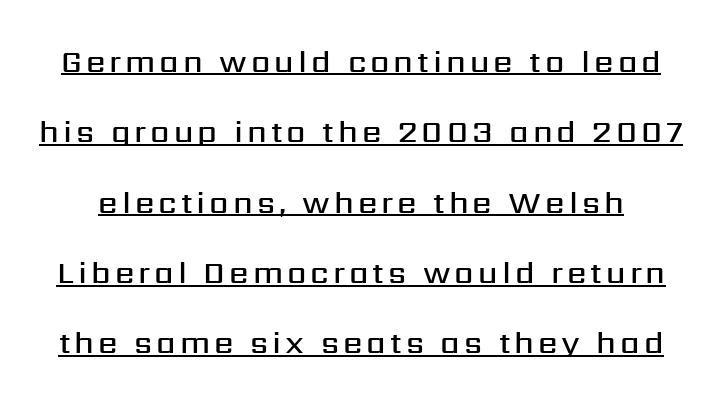
{"serif": "no", "italic": "no", "bold": "semi", "weight": "semibold", "width": "normal", "stroke_contrast": "medium", "x_height": "medium", "monospaced": "no", "underline": "yes", "line_spacing": "loose", "line_spacing_ratio": 2.27, "glyph_px": 31}
